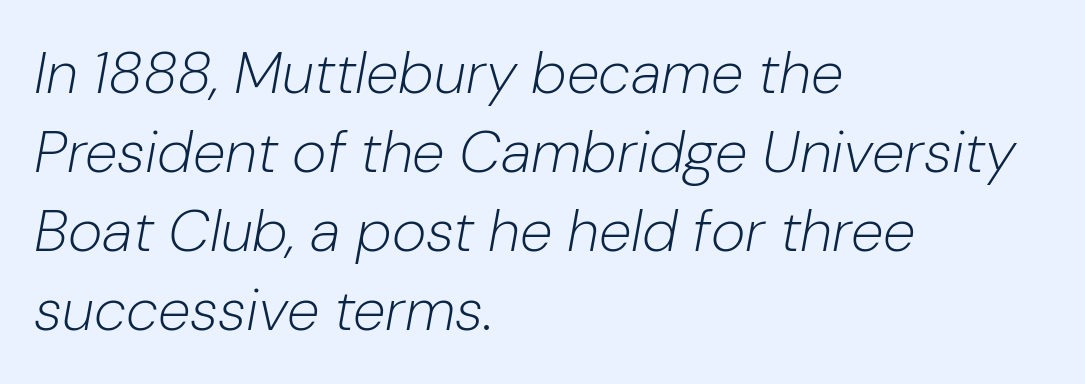
The image shows 59 px light type, italic (leaning right); set left-aligned, normal line spacing (1.34x), normal letter spacing, not underlined; low stroke contrast and a medium x-height.
